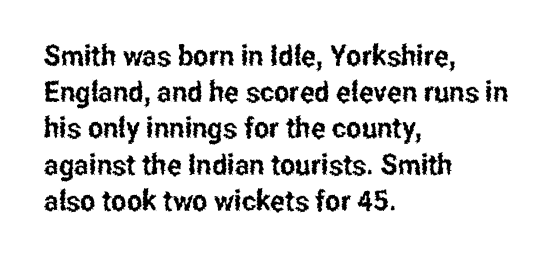
Q: Is the text italic (slanted)? A: No, it is upright.
Q: Is the typeface a serif or a sans-serif typeface? A: Sans-serif.
Q: Is the text underlined? A: No.
Q: How is the paragraph aligned? A: Left-aligned.
Q: Is the spacing between letters normal or unusually wide? A: Normal.
Q: Is the spacing between lines tight, normal or loose? A: Normal.
Q: Width (condensed, normal, or wide)? A: Condensed.
Q: Stroke contrast? A: Low.
Q: x-height? A: Medium.
Q: Monospaced? A: No.
